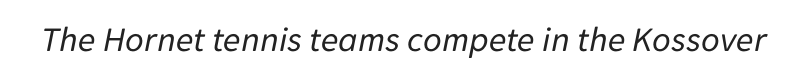
The image shows 36 px regular-weight type, italic (leaning right); set normal letter spacing, not underlined; low stroke contrast and a medium x-height.
